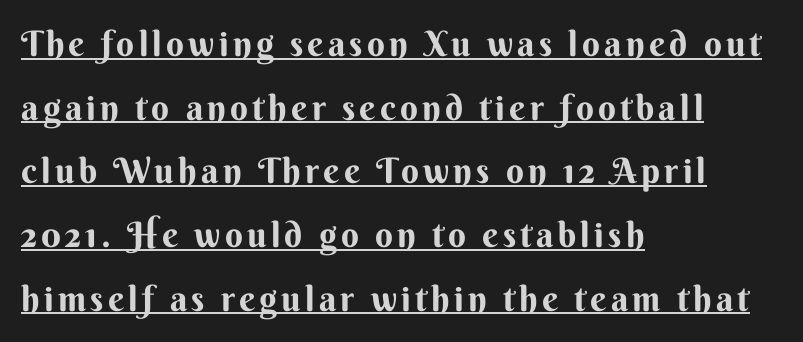
{"serif": "no", "italic": "no", "bold": "yes", "weight": "bold", "width": "normal", "stroke_contrast": "medium", "x_height": "small", "monospaced": "no", "underline": "yes", "align": "left", "line_spacing_ratio": 1.82, "glyph_px": 35}
